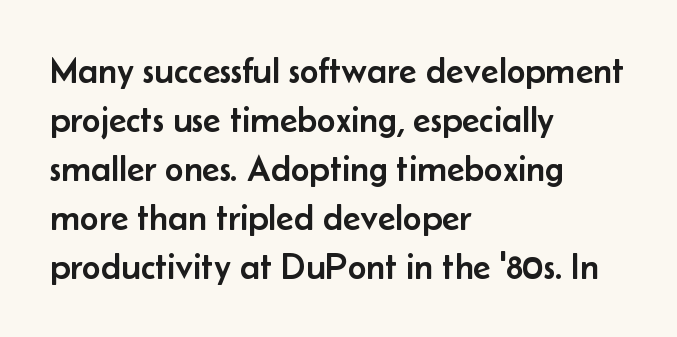
Tracking value appears to be zero — textbook default spacing. Italic: no, the glyphs are upright roman. Students, observe: this is what conventionally led text looks like. Horizontal alignment here is leftward, the default for most running prose. Beneath every word, the page is bare.
